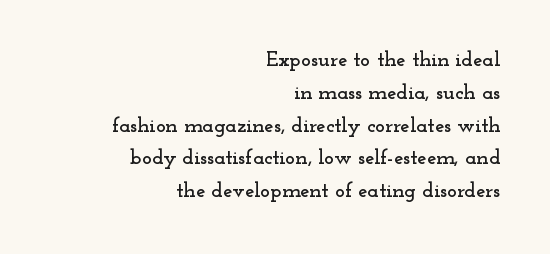
{"italic": "no", "underline": "no", "align": "right", "line_spacing": "normal", "line_spacing_ratio": 1.56, "letter_spacing": "normal", "letter_spacing_em": 0.0, "glyph_px": 21}
